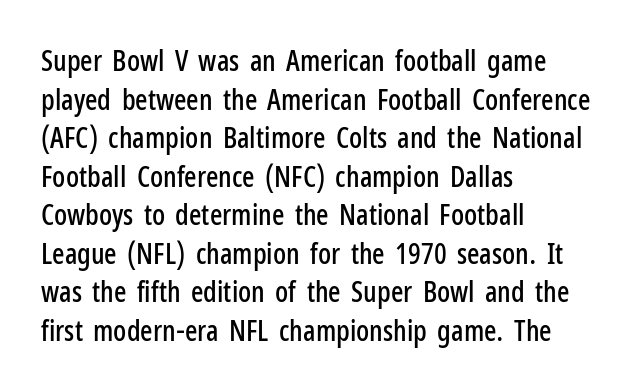
Does extra space separate the letters? No, they use regular spacing. Check where the strokes stop: nothing finishes them off — pure sans. Posture: upright roman. Baseline-to-baseline distance is the conventional proportion of letter height.
